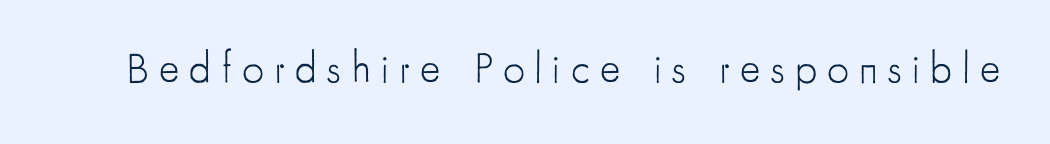
Q: Is the text bold? A: No.
Q: Is the text italic (slanted)? A: No, it is upright.
Q: Is the typeface a serif or a sans-serif typeface? A: Sans-serif.
Q: Is the text underlined? A: No.
Q: Is the spacing between letters normal or unusually wide? A: Unusually wide.
Q: Width (condensed, normal, or wide)? A: Condensed.
Q: Stroke contrast? A: Low.
Q: x-height? A: Small.
Q: Monospaced? A: No.
